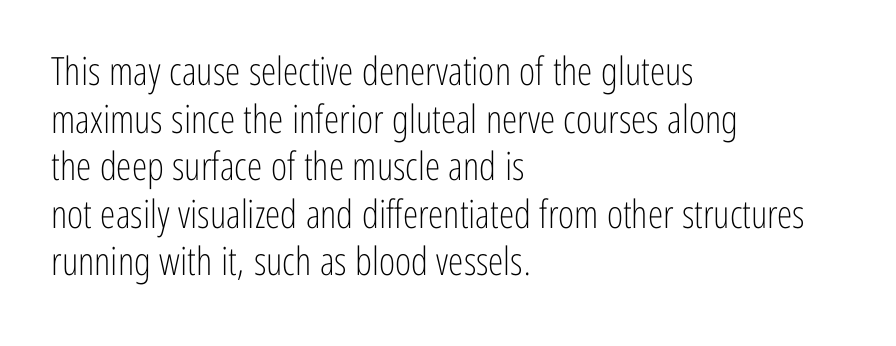
The axis of the letterforms is exactly vertical. Each letter keeps its own natural width here, so spacing adapts to shape. All the whitespace from short lines collects on the right. The words here are not underlined. Students, note that the glyphs here touch the page at normal intervals.
